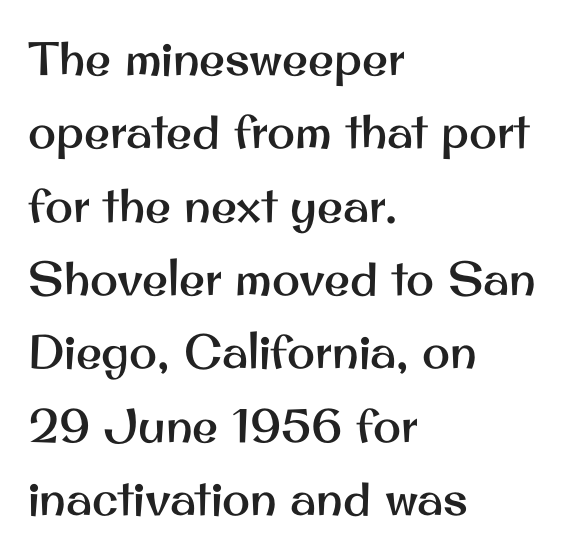
{"serif": "no", "italic": "no", "width": "normal", "stroke_contrast": "medium", "x_height": "small", "monospaced": "no", "underline": "no", "align": "left", "line_spacing": "normal", "line_spacing_ratio": 1.56, "letter_spacing": "normal", "letter_spacing_em": 0.0, "glyph_px": 47}
